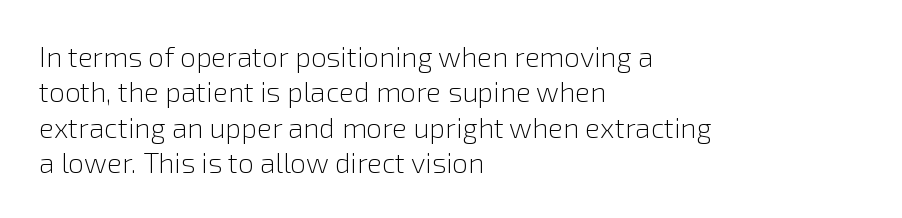
{"serif": "no", "italic": "no", "bold": "no", "weight": "light", "width": "normal", "stroke_contrast": "low", "x_height": "medium", "monospaced": "no", "underline": "no", "align": "left", "line_spacing": "normal", "line_spacing_ratio": 1.26, "letter_spacing": "normal", "letter_spacing_em": 0.0, "glyph_px": 28}
